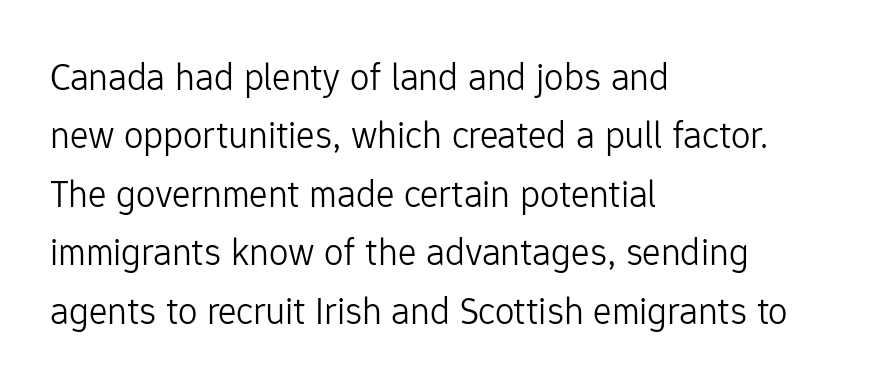
Characters remain perfectly vertical along every line. Classification — sans serif. These lines stack with their left ends in a neat column. A clean baseline with only descenders dipping below it. No extra ink here — the face is not bold. Do the characters align in a grid? No, the font is proportional.
